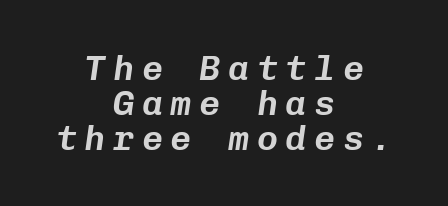
Q: Is the text italic (slanted)? A: Yes, it leans right by about 8 degrees.
Q: Is the text underlined? A: No.
Q: How is the paragraph aligned? A: Centered.
Q: Is the spacing between letters normal or unusually wide? A: Unusually wide.
Q: Is the spacing between lines tight, normal or loose? A: Tight.
Q: Width (condensed, normal, or wide)? A: Normal.
Q: Stroke contrast? A: Low.
Q: x-height? A: Medium.
Q: Monospaced? A: Yes.
